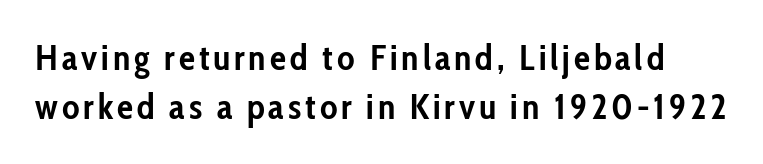
{"serif": "no", "italic": "no", "bold": "yes", "weight": "semibold", "width": "condensed", "stroke_contrast": "low", "x_height": "medium", "monospaced": "no", "underline": "no", "line_spacing": "normal", "line_spacing_ratio": 1.37, "glyph_px": 36}
